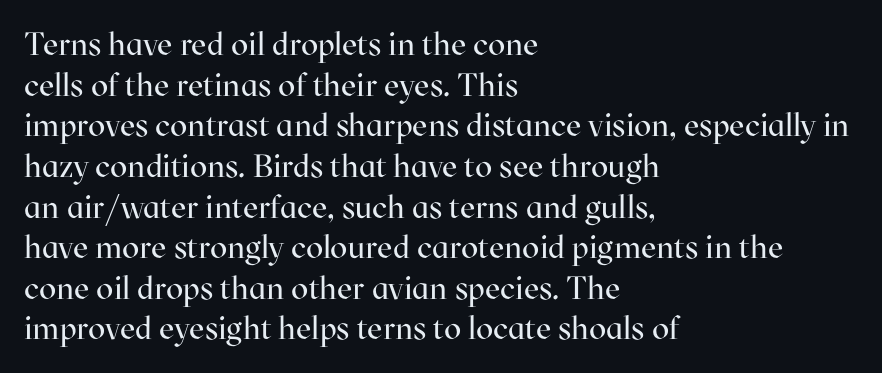
Q: Is the text bold? A: No.
Q: Is the text italic (slanted)? A: No, it is upright.
Q: Is the typeface a serif or a sans-serif typeface? A: Serif.
Q: Is the text underlined? A: No.
Q: How is the paragraph aligned? A: Left-aligned.
Q: Is the spacing between letters normal or unusually wide? A: Normal.
Q: Is the spacing between lines tight, normal or loose? A: Normal.
Q: Width (condensed, normal, or wide)? A: Normal.
Q: Stroke contrast? A: High.
Q: x-height? A: Medium.
Q: Monospaced? A: No.
